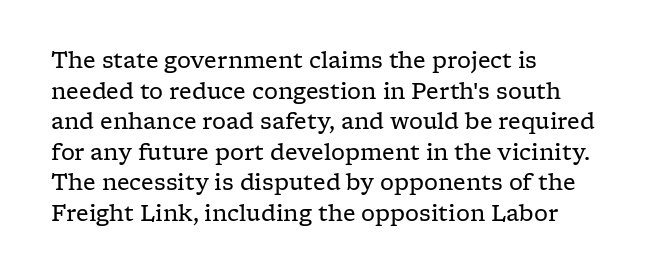
The image shows 22 px text type, upright; set left-aligned, normal line spacing (1.39x), normal letter spacing, not underlined.
